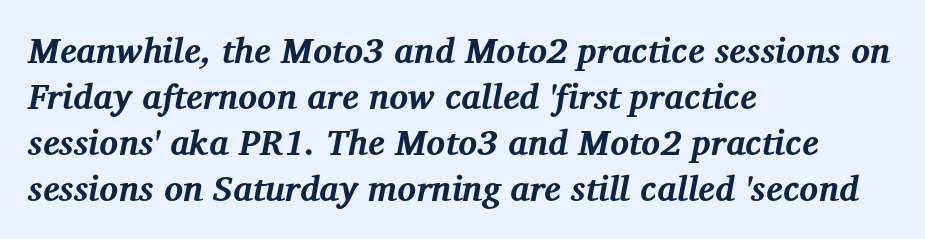
{"serif": "yes", "italic": "yes", "lean": "right", "slant_degrees": 12, "bold": "yes", "weight": "bold", "width": "normal", "stroke_contrast": "medium", "x_height": "medium", "monospaced": "no", "underline": "no", "align": "left", "line_spacing": "normal", "line_spacing_ratio": 1.31, "letter_spacing": "normal", "letter_spacing_em": 0.0, "glyph_px": 35}
